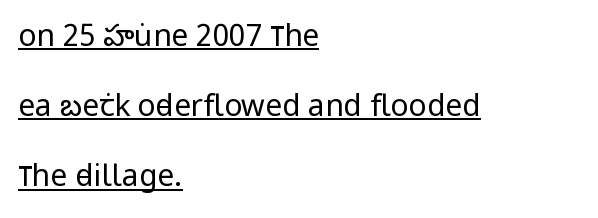
Q: Is the text bold? A: No.
Q: Is the text italic (slanted)? A: No, it is upright.
Q: Is the typeface a serif or a sans-serif typeface? A: Sans-serif.
Q: Is the text underlined? A: Yes.
Q: How is the paragraph aligned? A: Left-aligned.
Q: Is the spacing between letters normal or unusually wide? A: Normal.
Q: Is the spacing between lines tight, normal or loose? A: Loose.
Q: Width (condensed, normal, or wide)? A: Condensed.
Q: Stroke contrast? A: Low.
Q: x-height? A: Large.
Q: Monospaced? A: No.
